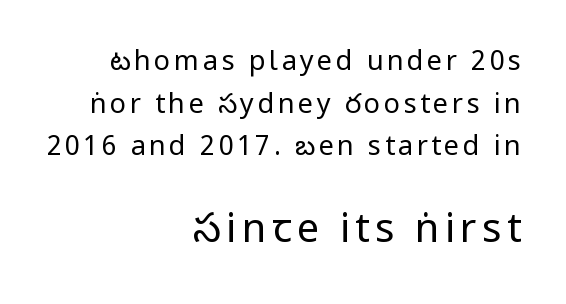
The image shows 40 px regular-weight, condensed sans-serif type, upright; set right-aligned, normal line spacing (1.58x), not underlined; the second (bottom) block is 1.48x larger; low stroke contrast and a large x-height.
